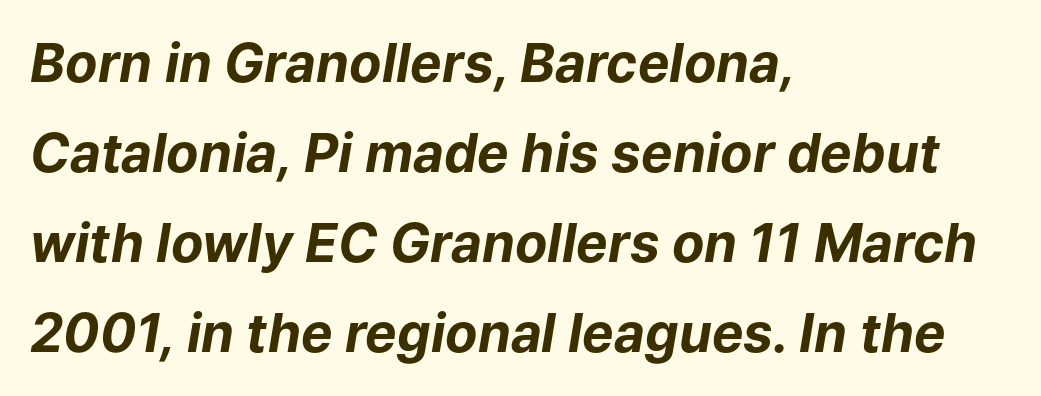
The image shows 53 px bold type, italic (leaning right); set left-aligned, normal line spacing (1.7x), normal letter spacing, not underlined; low stroke contrast and a medium x-height.
